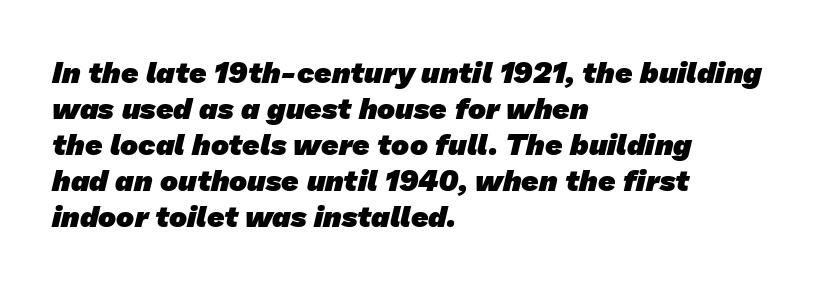
This rendering uses left alignment, leaving the right contour irregular. Words appear dense and cohesive because spacing is normal. The passage shown is typed in a proportional face where columns would drift. Check under the words: just untouched page. The glyphs in this specimen are sans serif.
